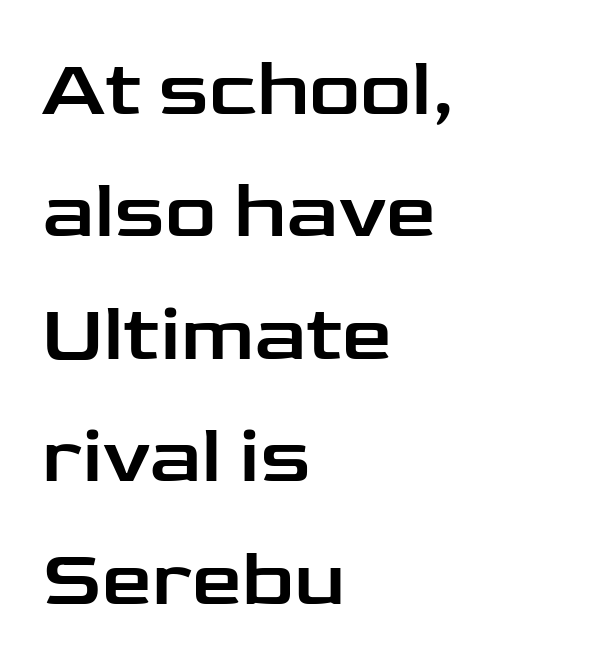
This sample uses an upright cut, with every glyph sitting square on the baseline. Words float on clear page, feet unadorned. Layout note: lines flush left. Is this a fixed-width face? No — the glyphs have proportional, varying widths.
